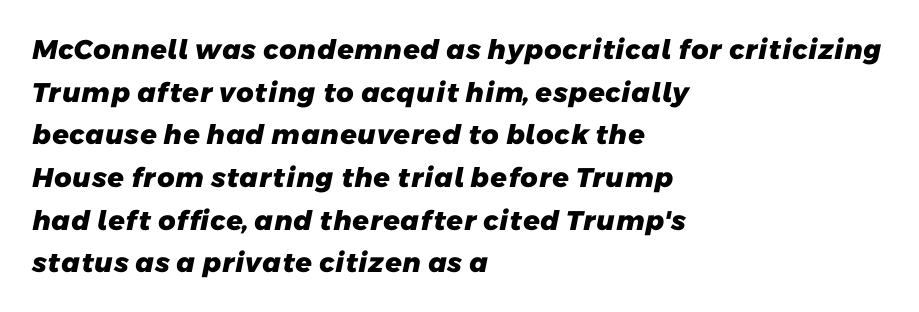
The face used here has the dense, thick strokes of a bold. Words float on clear page, feet unadorned. Typeset ragged right — the left edge is the straight one. Summary of vertical rhythm: regular, with standard interline spacing. Tracking here is standard; glyphs follow each other at the usual distance.
